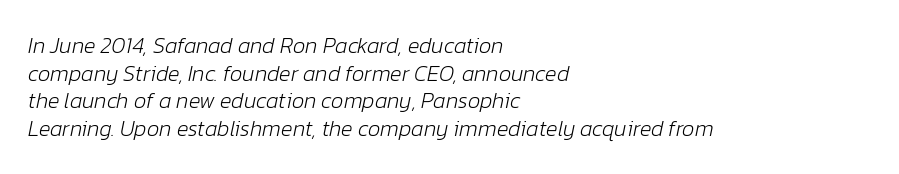
{"italic": "yes", "lean": "right", "slant_degrees": 12, "bold": "no", "underline": "no", "align": "left", "line_spacing": "normal", "line_spacing_ratio": 1.26, "letter_spacing": "normal", "letter_spacing_em": 0.0, "glyph_px": 22}
